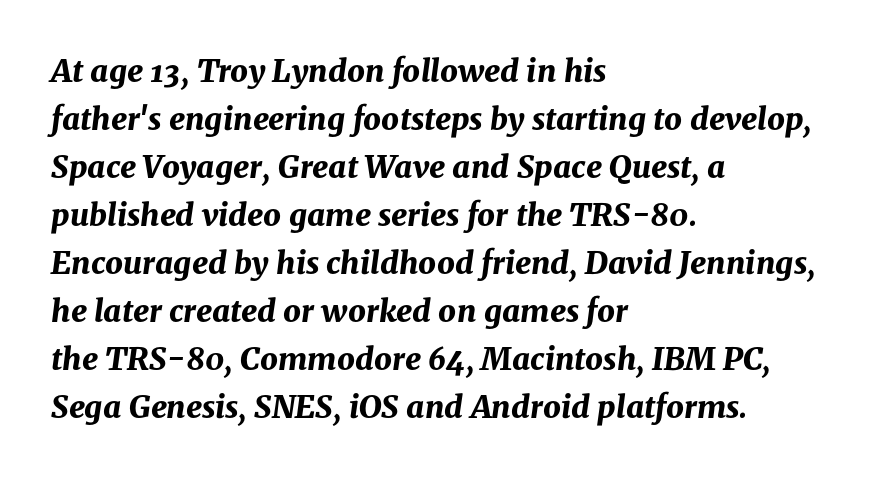
{"italic": "yes", "lean": "right", "slant_degrees": 8, "bold": "yes", "weight": "bold", "width": "normal", "stroke_contrast": "medium", "x_height": "medium", "monospaced": "no", "underline": "no", "align": "left", "line_spacing": "normal", "line_spacing_ratio": 1.55, "letter_spacing": "normal", "letter_spacing_em": 0.0, "glyph_px": 31}
